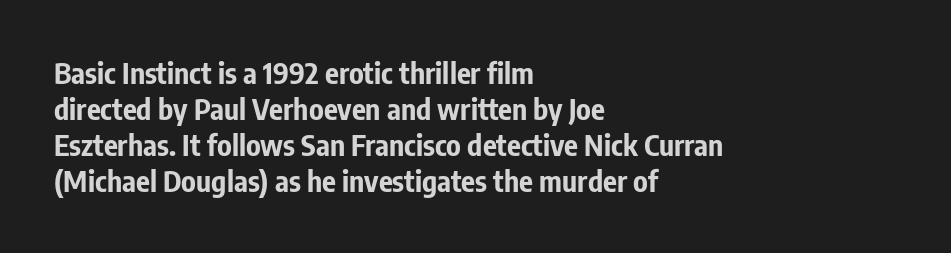
The passage shown is typeset with a sans-serif family. You could call the tracking neutral — neither tight nor loose. These lines are rendered in a variable-pitch font. Nope, not italic — everything's standing straight.
